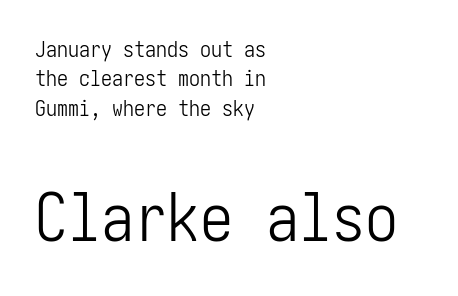
One-word summary of the alignment: left. Rows of type keep a routine distance in the vertical direction. Caption: standard tracking, unaltered. Larger block? The one below; the one above is distinctly smaller.
